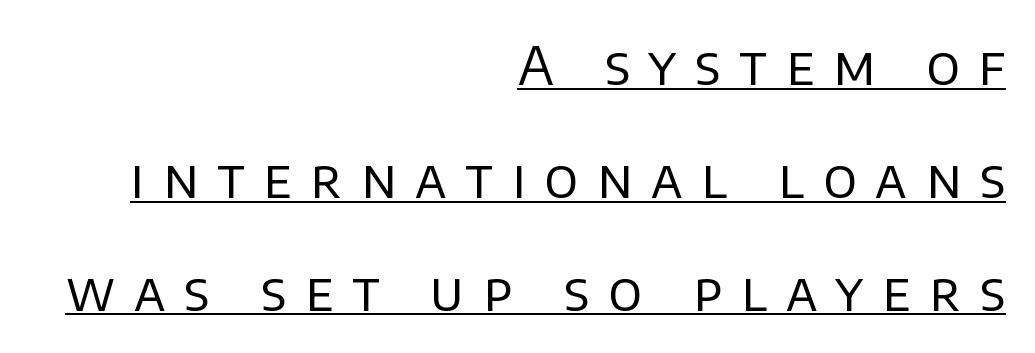
This sample has the flowing, uneven cadence of proportional lettering. Short and long lines alike share a common ending point at right. The typeface has the unassuming heft of standard copy or less. The rendering uses the underline text-decoration. Style check: upright. This rendering employs a face without finishing strokes, i.e., a sans-serif.
